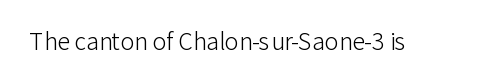
{"italic": "no", "bold": "no", "underline": "no", "letter_spacing": "normal", "letter_spacing_em": 0.0, "glyph_px": 23}
